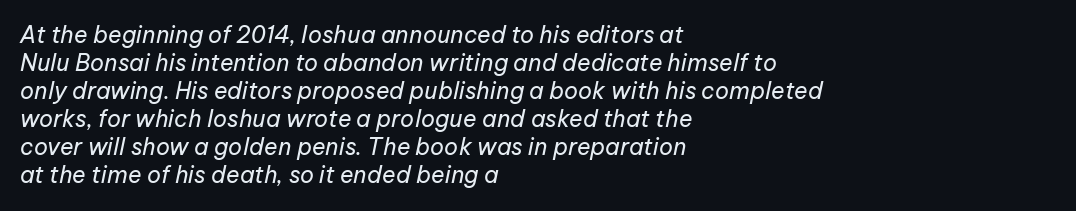
The image shows 23 px text type, italic (leaning right); set left-aligned, line spacing 1.22x, normal letter spacing, not underlined.
